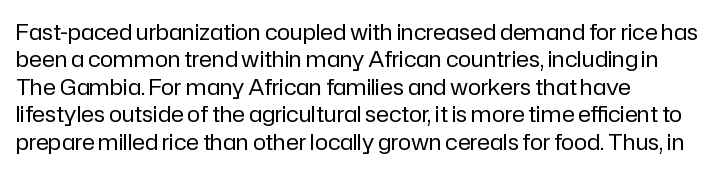
Counters stay open thanks to moderate or lighter strokes. All the whitespace from short lines collects on the right. Normally led — the rows are evenly, conventionally spaced. The glyphs are unaccompanied by any horizontal stroke below them.
